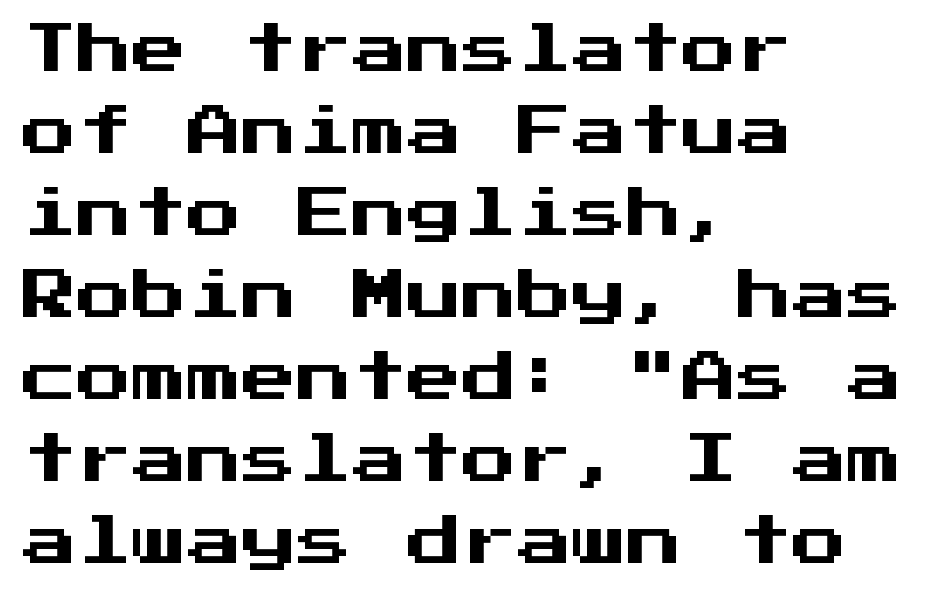
{"serif": "no", "italic": "no", "width": "normal", "stroke_contrast": "medium", "x_height": "medium", "monospaced": "yes", "underline": "no", "align": "left", "line_spacing": "normal", "line_spacing_ratio": 1.49, "letter_spacing": "normal", "letter_spacing_em": 0.0, "glyph_px": 55}
